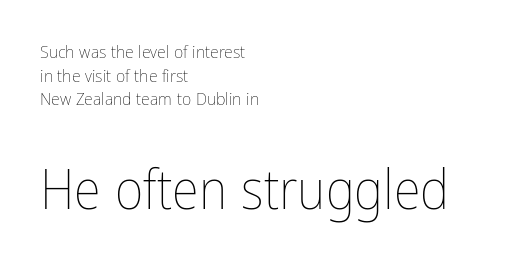
Q: Is the text bold? A: No.
Q: Is the text italic (slanted)? A: No, it is upright.
Q: Is the text underlined? A: No.
Q: How is the paragraph aligned? A: Left-aligned.
Q: Is the spacing between letters normal or unusually wide? A: Normal.
Q: Is the spacing between lines tight, normal or loose? A: Normal.
Q: Which block of text is set in a larger size, the first (top) or the second (bottom)? A: The second (bottom) one.
Q: Width (condensed, normal, or wide)? A: Condensed.
Q: Stroke contrast? A: Low.
Q: x-height? A: Medium.
Q: Monospaced? A: No.
